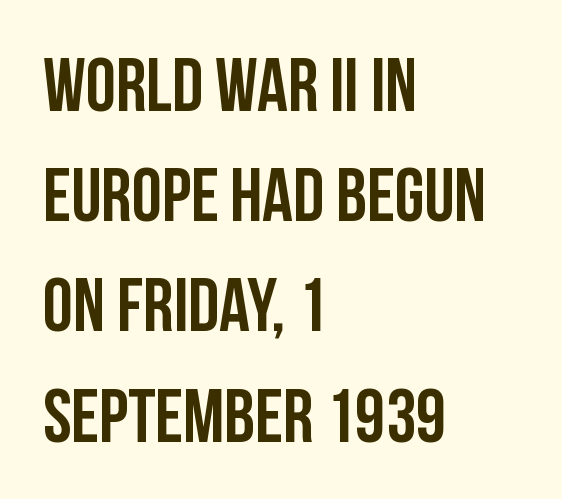
Q: Is the text bold? A: Yes.
Q: Is the text italic (slanted)? A: No, it is upright.
Q: Is the typeface a serif or a sans-serif typeface? A: Sans-serif.
Q: Is the text underlined? A: No.
Q: How is the paragraph aligned? A: Left-aligned.
Q: Is the spacing between letters normal or unusually wide? A: Normal.
Q: Is the spacing between lines tight, normal or loose? A: Normal.
Q: Width (condensed, normal, or wide)? A: Condensed.
Q: Stroke contrast? A: Low.
Q: x-height? A: Large.
Q: Monospaced? A: No.
